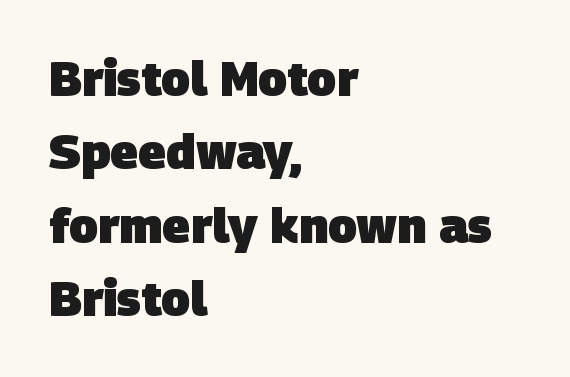
{"serif": "no", "bold": "yes", "weight": "heavy", "width": "normal", "stroke_contrast": "low", "x_height": "large", "monospaced": "no", "underline": "no", "align": "left", "line_spacing": "normal", "line_spacing_ratio": 1.53, "letter_spacing": "normal", "letter_spacing_em": 0.0, "glyph_px": 48}
